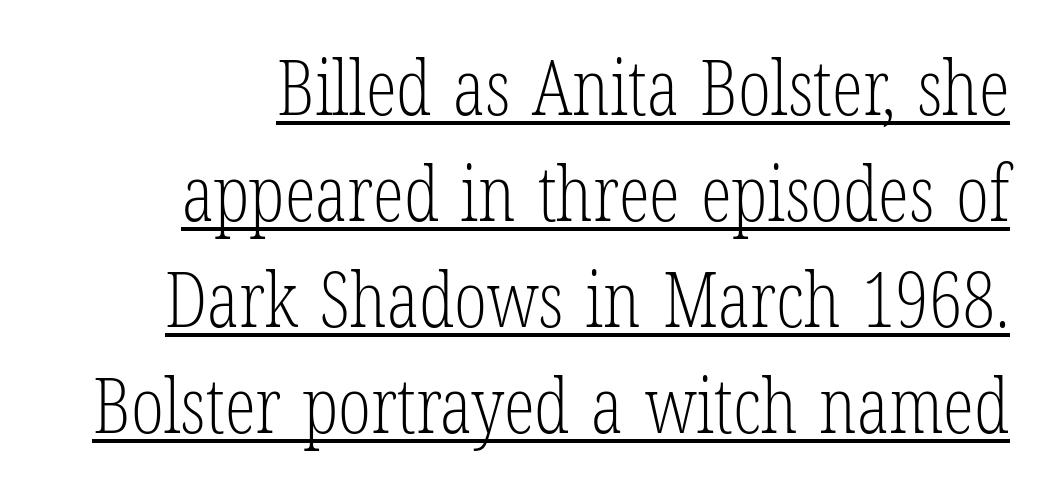
Q: Is the text bold? A: No.
Q: Is the text italic (slanted)? A: No, it is upright.
Q: Is the typeface a serif or a sans-serif typeface? A: Serif.
Q: Is the text underlined? A: Yes.
Q: How is the paragraph aligned? A: Right-aligned.
Q: Is the spacing between letters normal or unusually wide? A: Normal.
Q: Is the spacing between lines tight, normal or loose? A: Normal.
Q: Width (condensed, normal, or wide)? A: Condensed.
Q: Stroke contrast? A: Low.
Q: x-height? A: Medium.
Q: Monospaced? A: No.
